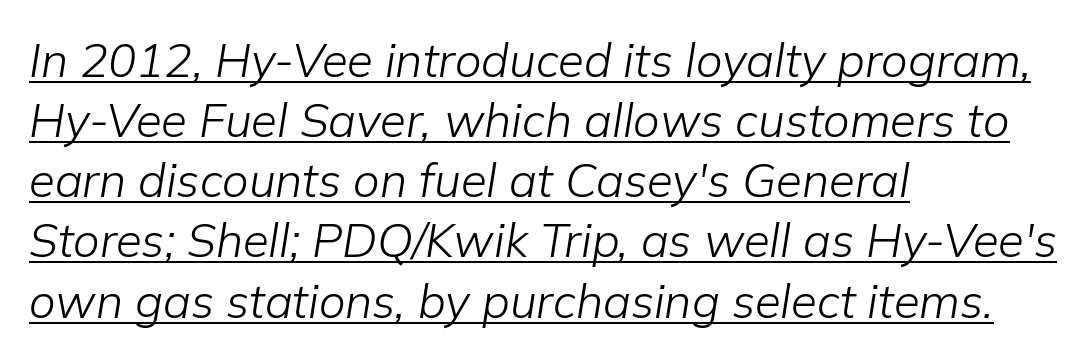
{"italic": "yes", "lean": "right", "slant_degrees": 9, "bold": "no", "weight": "light", "width": "normal", "stroke_contrast": "low", "x_height": "medium", "monospaced": "no", "underline": "yes", "align": "left", "line_spacing": "normal", "line_spacing_ratio": 1.28, "letter_spacing": "normal", "letter_spacing_em": 0.0, "glyph_px": 47}
